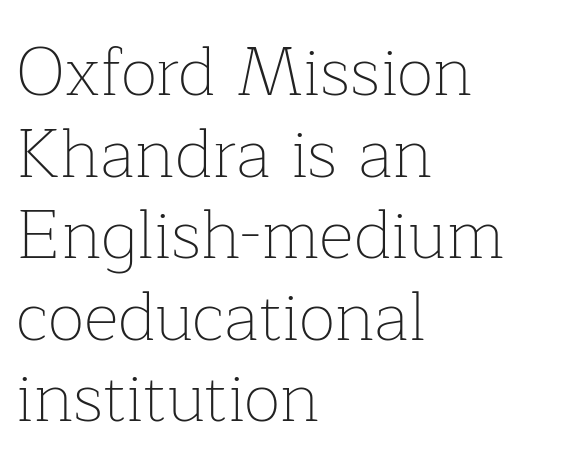
The letterforms sit shoulder to shoulder at normal distance. Looks like regular typesetting: each glyph gets only the width it needs. Letters rest on an invisible, unmarked baseline. Weight: regular or lighter. Quick note: not italic, upright. These lines stack with their left ends in a neat column.
